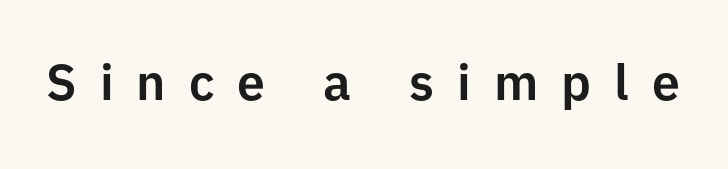
Q: Is the text italic (slanted)? A: No, it is upright.
Q: Is the typeface a serif or a sans-serif typeface? A: Sans-serif.
Q: Is the text underlined? A: No.
Q: Is the spacing between letters normal or unusually wide? A: Unusually wide.
Q: Width (condensed, normal, or wide)? A: Normal.
Q: Stroke contrast? A: Low.
Q: x-height? A: Medium.
Q: Monospaced? A: No.
